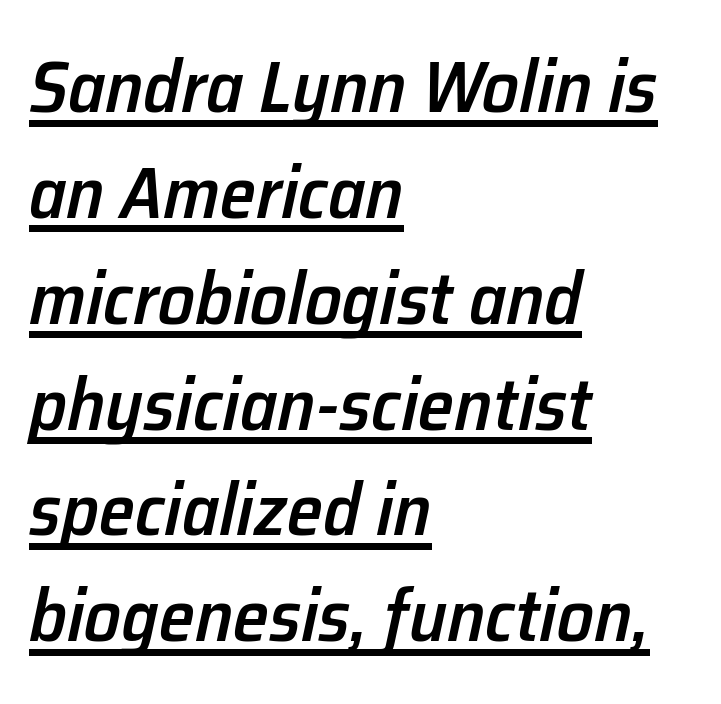
{"italic": "yes", "lean": "right", "slant_degrees": 12, "bold": "semi", "weight": "semibold", "width": "normal", "stroke_contrast": "low", "x_height": "medium", "monospaced": "no", "underline": "yes", "align": "left", "line_spacing": "normal", "line_spacing_ratio": 1.45, "letter_spacing": "normal", "letter_spacing_em": 0.0, "glyph_px": 73}
